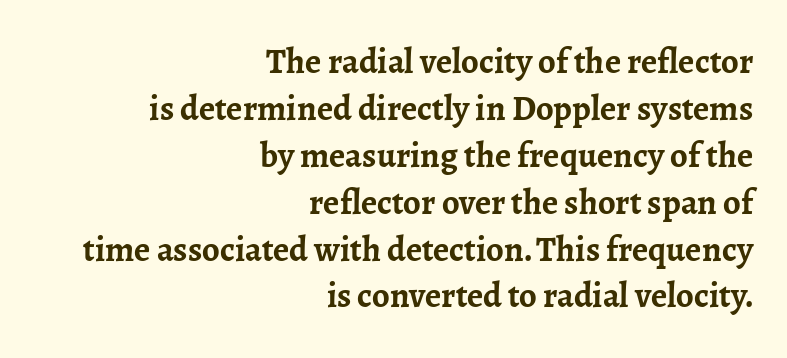
Q: Is the text bold? A: Yes.
Q: Is the text italic (slanted)? A: No, it is upright.
Q: Is the typeface a serif or a sans-serif typeface? A: Serif.
Q: Is the text underlined? A: No.
Q: How is the paragraph aligned? A: Right-aligned.
Q: Is the spacing between letters normal or unusually wide? A: Normal.
Q: Is the spacing between lines tight, normal or loose? A: Normal.
Q: Width (condensed, normal, or wide)? A: Normal.
Q: Stroke contrast? A: Low.
Q: x-height? A: Medium.
Q: Monospaced? A: No.
